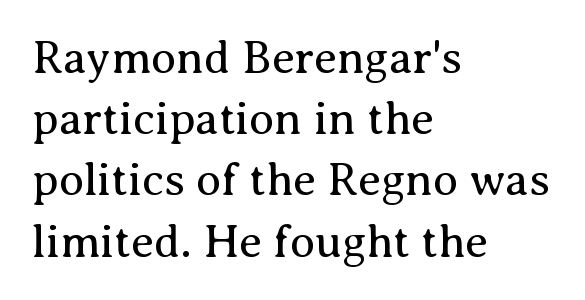
{"serif": "yes", "italic": "no", "bold": "no", "weight": "regular", "width": "normal", "stroke_contrast": "medium", "x_height": "medium", "monospaced": "no", "underline": "no", "align": "left", "line_spacing": "normal", "line_spacing_ratio": 1.33, "letter_spacing": "normal", "letter_spacing_em": 0.0, "glyph_px": 46}
